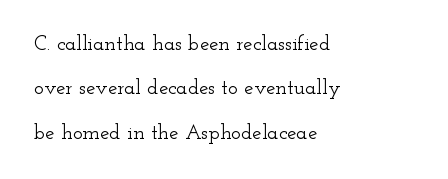
{"italic": "no", "underline": "no", "align": "left", "line_spacing": "loose", "line_spacing_ratio": 2.11, "letter_spacing": "normal", "letter_spacing_em": 0.0, "glyph_px": 21}
